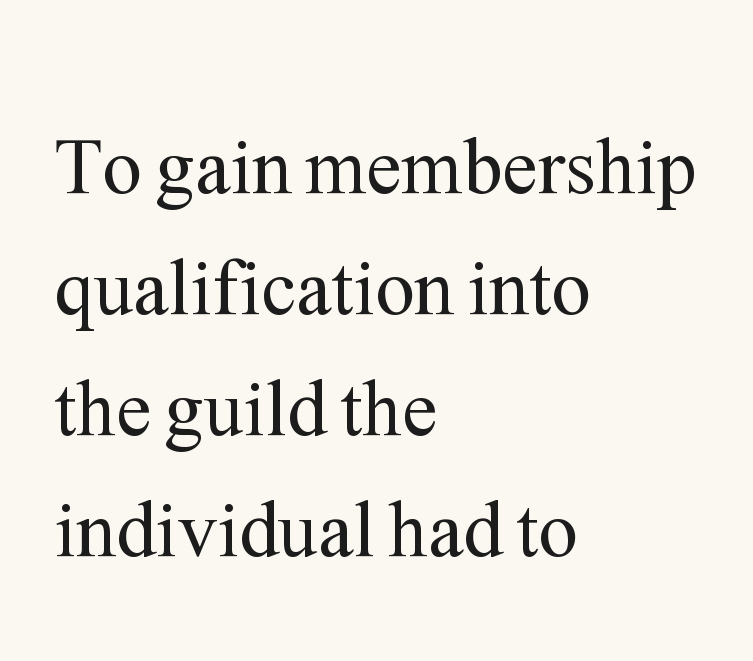
The image shows 79 px regular-weight serif type, upright; set left-aligned, normal line spacing (1.53x), normal letter spacing, not underlined; medium stroke contrast and a medium x-height.
